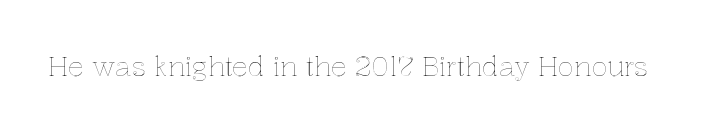
This rendering leaves character spacing at its baseline value. Has an underline been added? It has not. No italicization has been applied; the sample stays upright.
